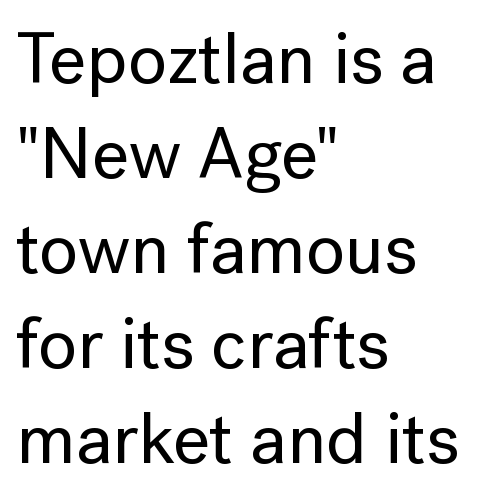
Q: Is the text italic (slanted)? A: No, it is upright.
Q: Is the typeface a serif or a sans-serif typeface? A: Sans-serif.
Q: Is the text underlined? A: No.
Q: How is the paragraph aligned? A: Left-aligned.
Q: Is the spacing between letters normal or unusually wide? A: Normal.
Q: Is the spacing between lines tight, normal or loose? A: Normal.
Q: Width (condensed, normal, or wide)? A: Normal.
Q: Stroke contrast? A: Low.
Q: x-height? A: Medium.
Q: Monospaced? A: No.
